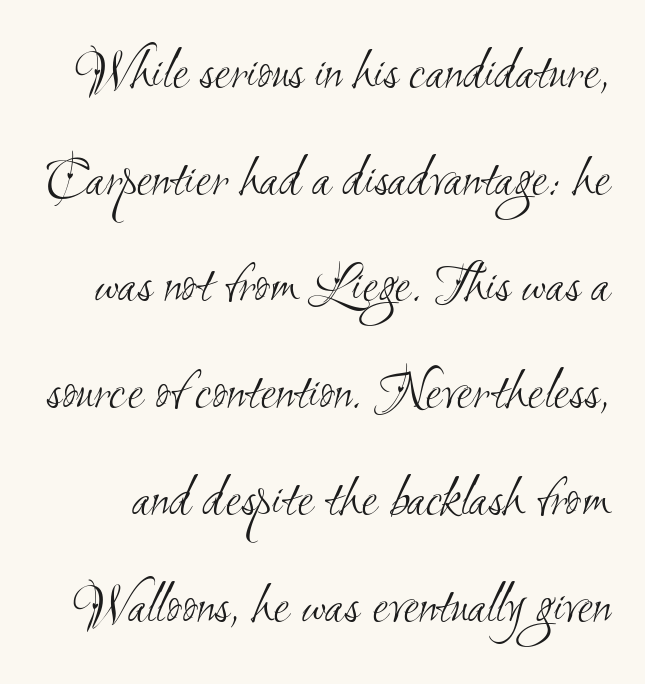
The image shows 58 px light, condensed sans-serif type; set line spacing 1.84x, normal letter spacing, not underlined; medium stroke contrast and a small x-height.
